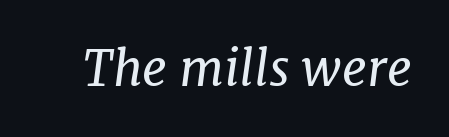
Q: Is the text bold? A: No.
Q: Is the text italic (slanted)? A: Yes, it leans right by about 7 degrees.
Q: Is the typeface a serif or a sans-serif typeface? A: Serif.
Q: Is the text underlined? A: No.
Q: Is the spacing between letters normal or unusually wide? A: Normal.
Q: Width (condensed, normal, or wide)? A: Normal.
Q: Stroke contrast? A: Low.
Q: x-height? A: Medium.
Q: Monospaced? A: No.
